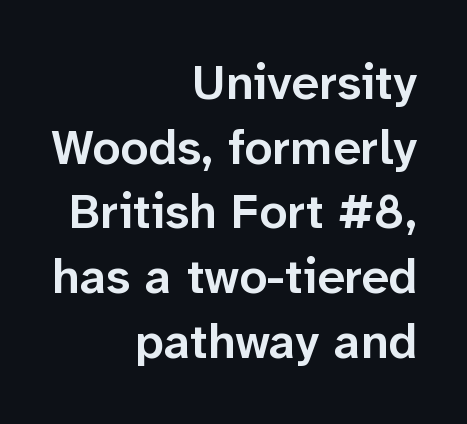
Is there any slant? The stems are plumb. Standard letterfit; no display-style spreading of the glyphs. Caption: semibold face, moderately heavy strokes. Check where the strokes stop: nothing finishes them off — pure sans. Only glyphs here, with clear space below each row. What's the leading like? Ordinary, nothing unusual.
